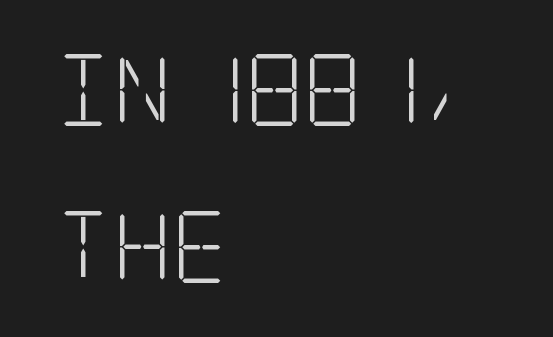
The image shows 72 px light, condensed serif type, upright; set left-aligned, loose line spacing (2.18x), normal letter spacing, not underlined; low stroke contrast and a large x-height.
